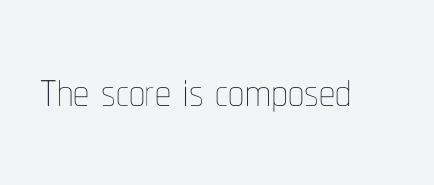
Descenders hang freely into open space. You could call the tracking neutral — neither tight nor loose. If you drew a line through each stem, it would be perfectly vertical. No letter is thick-stroked: the sample isn't bold. Varying glyph widths throughout — classic text-font behaviour.
